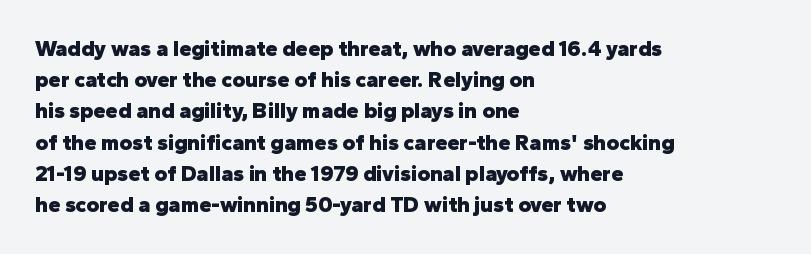
In CSS terms this would be text-align: left. Baseline-to-baseline distance is the conventional proportion of letter height. Notice how the stems are strictly vertical — no italics here. The space beneath each line is pristine and unruled. Spacing between characters is what you'd get straight out of the box. The passage shown is emphatically bold.
